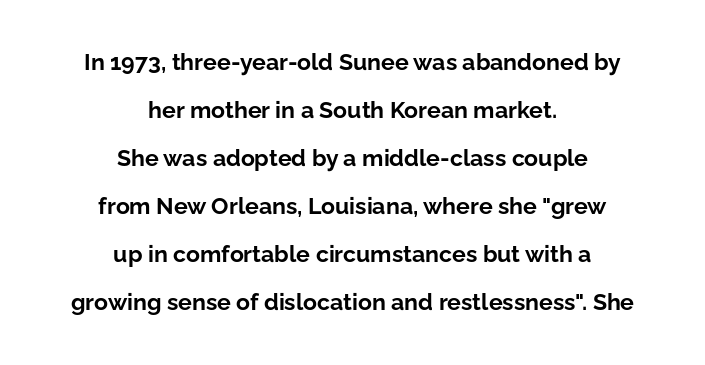
Q: Is the text bold? A: Yes.
Q: Is the text italic (slanted)? A: No, it is upright.
Q: Is the text underlined? A: No.
Q: How is the paragraph aligned? A: Centered.
Q: Is the spacing between letters normal or unusually wide? A: Normal.
Q: Is the spacing between lines tight, normal or loose? A: Loose.
